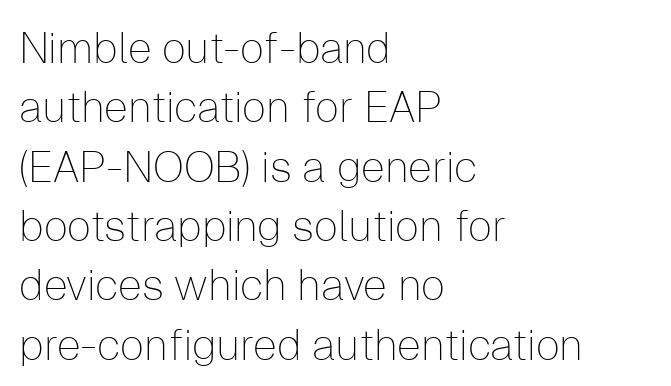
{"serif": "no", "italic": "no", "bold": "no", "weight": "thin", "width": "normal", "stroke_contrast": "low", "x_height": "medium", "monospaced": "no", "underline": "no", "align": "left", "line_spacing": "normal", "line_spacing_ratio": 1.38, "letter_spacing": "normal", "letter_spacing_em": 0.0, "glyph_px": 43}
